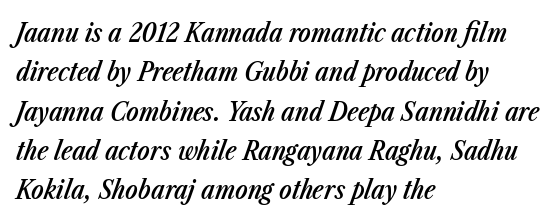
Q: Is the text bold? A: Semi-bold.
Q: Is the text italic (slanted)? A: Yes, it leans right by about 23 degrees.
Q: Is the text underlined? A: No.
Q: How is the paragraph aligned? A: Left-aligned.
Q: Is the spacing between letters normal or unusually wide? A: Normal.
Q: Is the spacing between lines tight, normal or loose? A: Normal.
